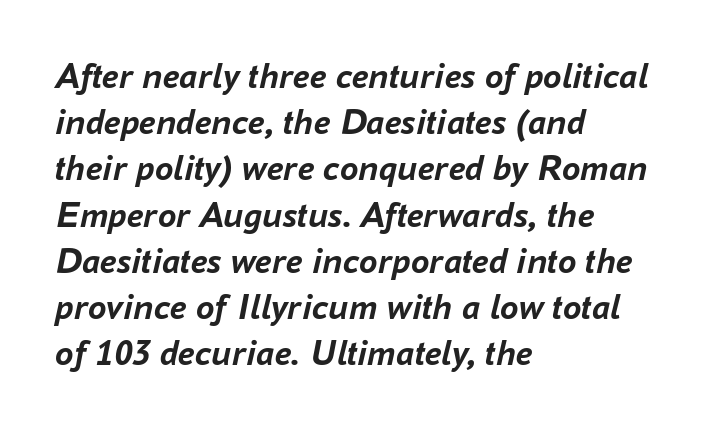
Beneath every word, the page is bare. Is this a fixed-width face? No — the glyphs have proportional, varying widths. The lettering tilts uniformly, giving the passage an italic look. Does extra space separate the letters? No, they use regular spacing. Interline gaps are of average width in this sample. Line beginnings align vertically; line endings do not.
